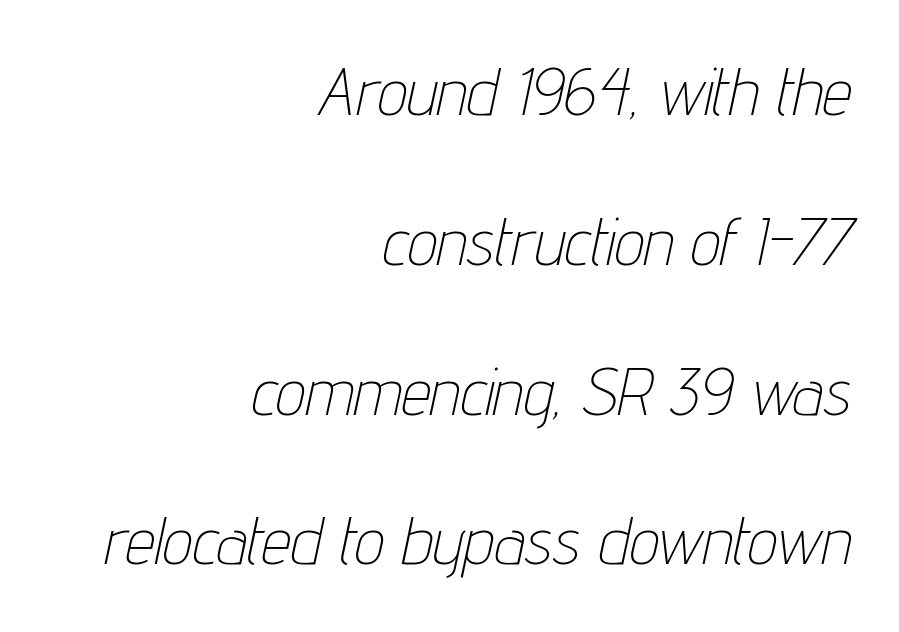
{"italic": "yes", "lean": "right", "slant_degrees": 12, "bold": "no", "weight": "thin", "width": "condensed", "stroke_contrast": "low", "x_height": "medium", "monospaced": "no", "underline": "no", "align": "right", "line_spacing": "loose", "line_spacing_ratio": 2.27, "letter_spacing": "normal", "letter_spacing_em": 0.0, "glyph_px": 66}
